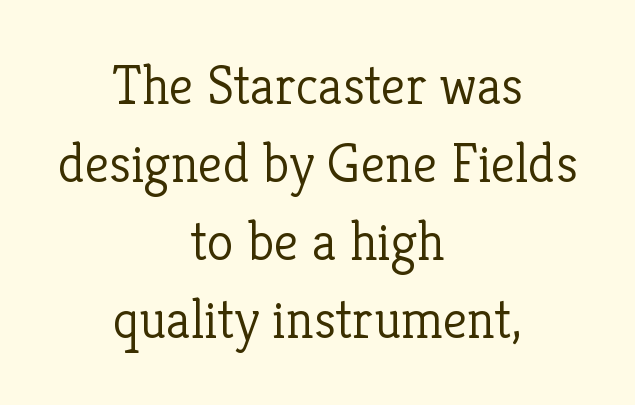
The image shows 55 px light serif type, upright; set centered, normal line spacing (1.42x), normal letter spacing, not underlined; low stroke contrast and a medium x-height.
